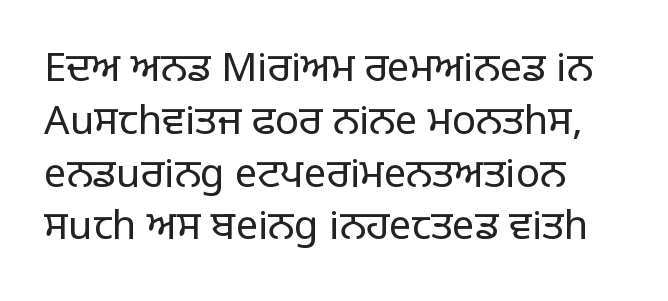
The image shows 40 px regular-weight sans-serif type, upright; set left-aligned, normal line spacing (1.32x), normal letter spacing, not underlined; low stroke contrast and a large x-height.
